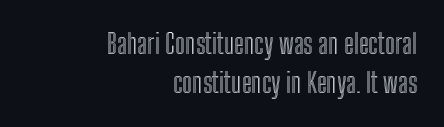
Q: Is the text italic (slanted)? A: No, it is upright.
Q: Is the text underlined? A: No.
Q: How is the paragraph aligned? A: Right-aligned.
Q: Is the spacing between letters normal or unusually wide? A: Normal.
Q: Is the spacing between lines tight, normal or loose? A: Normal.
